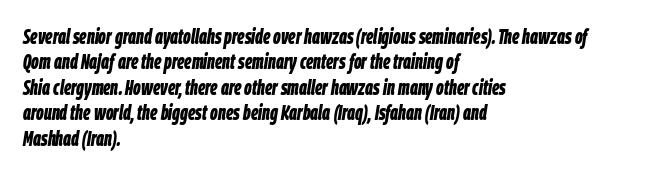
The image shows 21 px bold type, italic (leaning right); set left-aligned, line spacing 1.21x, normal letter spacing, not underlined.
